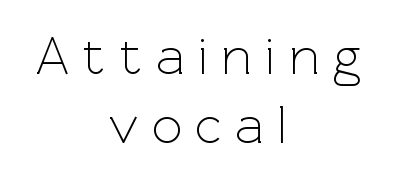
The image shows 54 px light sans-serif type, upright; set centered, normal line spacing (1.28x), unusually wide letter spacing (+0.25 em), not underlined; a medium x-height.
